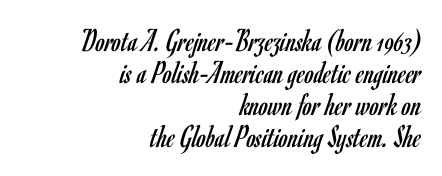
The image shows 33 px regular-weight, condensed sans-serif type; set right-aligned, tight line spacing (0.97x), normal letter spacing, not underlined; low stroke contrast and a small x-height.
